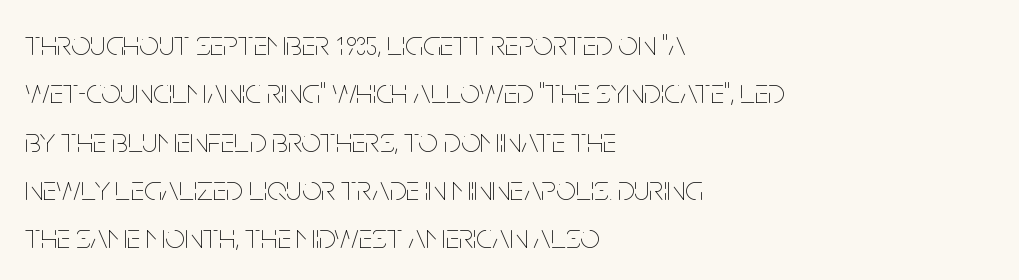
Q: Is the text bold? A: No.
Q: Is the text italic (slanted)? A: No, it is upright.
Q: Is the text underlined? A: No.
Q: How is the paragraph aligned? A: Left-aligned.
Q: Is the spacing between letters normal or unusually wide? A: Normal.
Q: Is the spacing between lines tight, normal or loose? A: Normal.
Q: Width (condensed, normal, or wide)? A: Condensed.
Q: Stroke contrast? A: Low.
Q: x-height? A: Large.
Q: Monospaced? A: No.
